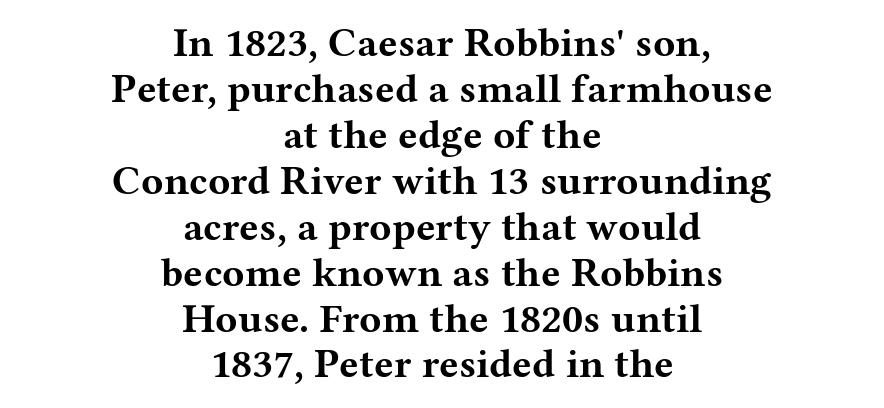
Q: Is the text bold? A: Yes.
Q: Is the text italic (slanted)? A: No, it is upright.
Q: Is the typeface a serif or a sans-serif typeface? A: Serif.
Q: Is the text underlined? A: No.
Q: How is the paragraph aligned? A: Centered.
Q: Is the spacing between letters normal or unusually wide? A: Normal.
Q: Is the spacing between lines tight, normal or loose? A: Tight.
Q: Width (condensed, normal, or wide)? A: Wide.
Q: Stroke contrast? A: Medium.
Q: x-height? A: Medium.
Q: Monospaced? A: No.
